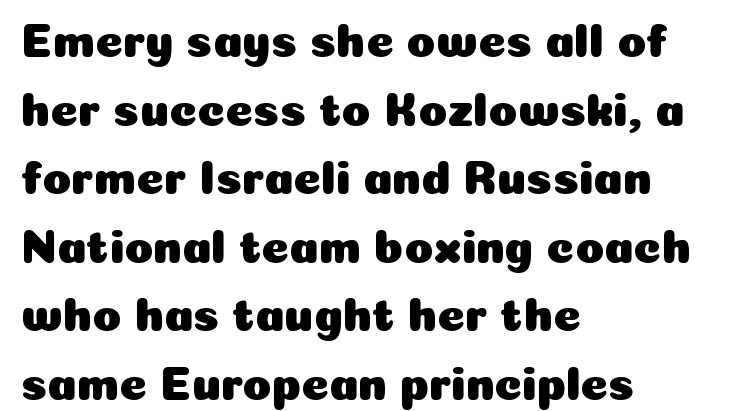
{"serif": "no", "italic": "no", "width": "normal", "stroke_contrast": "low", "x_height": "medium", "monospaced": "no", "underline": "no", "align": "left", "line_spacing": "normal", "line_spacing_ratio": 1.46, "letter_spacing": "normal", "letter_spacing_em": 0.0, "glyph_px": 47}
